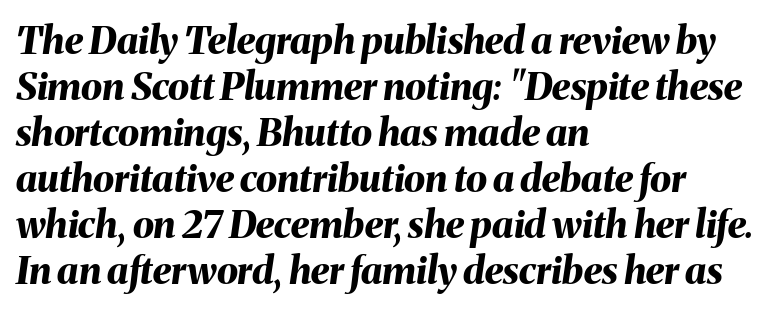
Q: Is the text bold? A: Yes.
Q: Is the text italic (slanted)? A: Yes, it leans right by about 8 degrees.
Q: Is the text underlined? A: No.
Q: How is the paragraph aligned? A: Left-aligned.
Q: Is the spacing between letters normal or unusually wide? A: Normal.
Q: Width (condensed, normal, or wide)? A: Normal.
Q: Stroke contrast? A: Medium.
Q: x-height? A: Medium.
Q: Monospaced? A: No.
